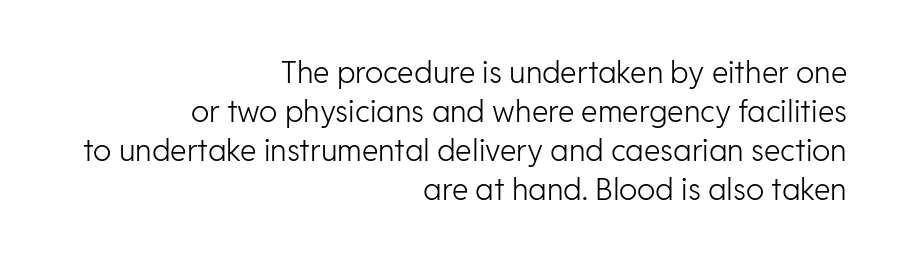
Q: Is the text bold? A: No.
Q: Is the text italic (slanted)? A: No, it is upright.
Q: Is the typeface a serif or a sans-serif typeface? A: Sans-serif.
Q: Is the text underlined? A: No.
Q: How is the paragraph aligned? A: Right-aligned.
Q: Is the spacing between letters normal or unusually wide? A: Normal.
Q: Is the spacing between lines tight, normal or loose? A: Normal.
Q: Width (condensed, normal, or wide)? A: Normal.
Q: Stroke contrast? A: Low.
Q: x-height? A: Medium.
Q: Monospaced? A: No.
